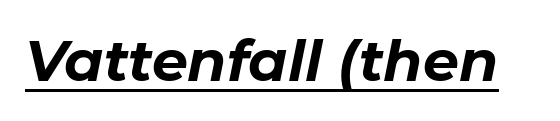
Does a line run under the words? Yes, clearly. A full-strength bold gives these letters their thick strokes. It's the slanting kind of type. Varying glyph widths throughout — classic text-font behaviour.
